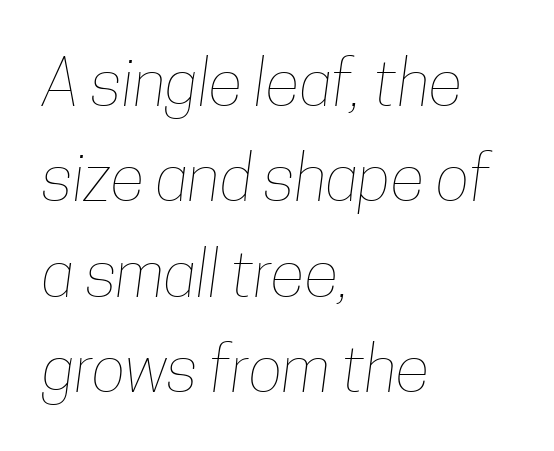
Spacing verdict: proportional, widths tailored to each character. Descenders hang freely into open space. Every row of glyphs begins at an identical x-position on the left. Heft: none added — not bold.
